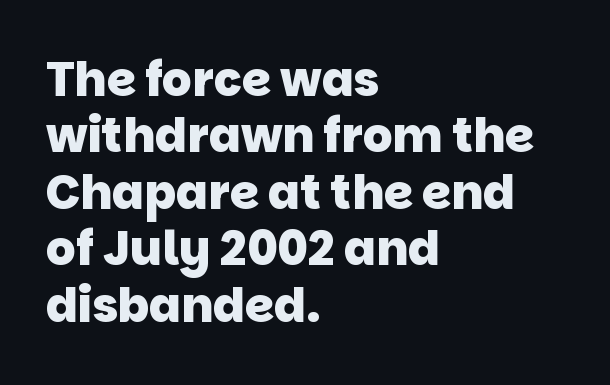
{"serif": "no", "bold": "yes", "weight": "heavy", "width": "normal", "stroke_contrast": "low", "x_height": "large", "monospaced": "no", "underline": "no", "align": "left", "line_spacing_ratio": 1.2, "letter_spacing": "normal", "letter_spacing_em": 0.0, "glyph_px": 47}
